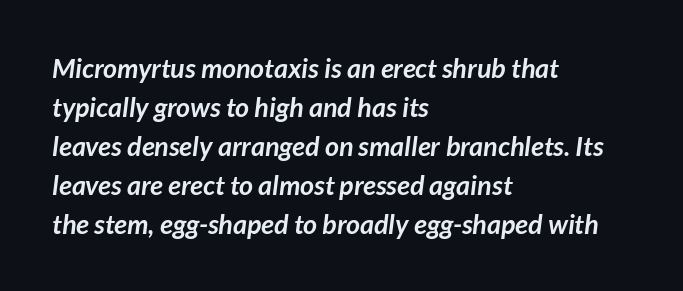
{"bold": "yes", "underline": "no", "align": "left", "line_spacing": "normal", "line_spacing_ratio": 1.44, "letter_spacing": "normal", "letter_spacing_em": 0.0, "glyph_px": 27}
